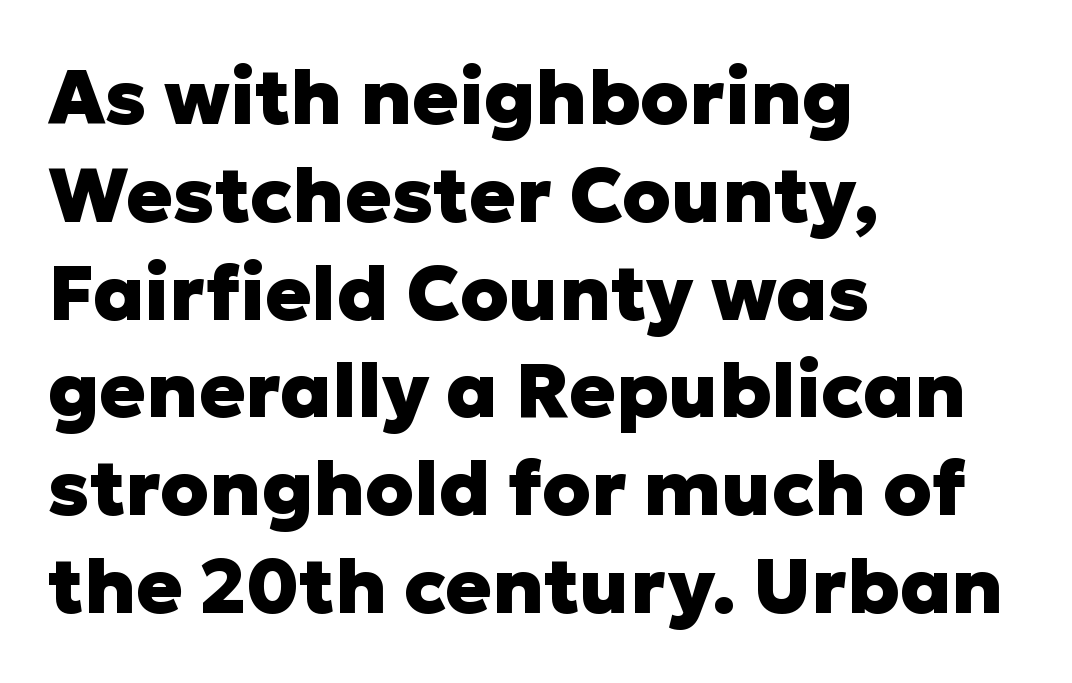
Q: Is the text bold? A: Yes.
Q: Is the text italic (slanted)? A: No, it is upright.
Q: Is the typeface a serif or a sans-serif typeface? A: Sans-serif.
Q: Is the text underlined? A: No.
Q: How is the paragraph aligned? A: Left-aligned.
Q: Is the spacing between letters normal or unusually wide? A: Normal.
Q: Is the spacing between lines tight, normal or loose? A: Normal.
Q: Width (condensed, normal, or wide)? A: Normal.
Q: Stroke contrast? A: Low.
Q: x-height? A: Medium.
Q: Monospaced? A: No.
